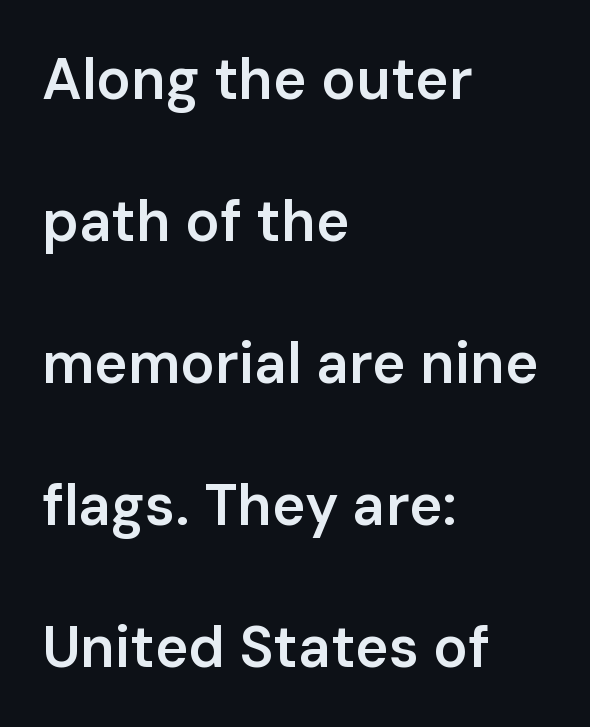
The image shows 57 px semibold sans-serif type, upright; set left-aligned, loose line spacing (2.49x), normal letter spacing, not underlined; low stroke contrast and a medium x-height.
